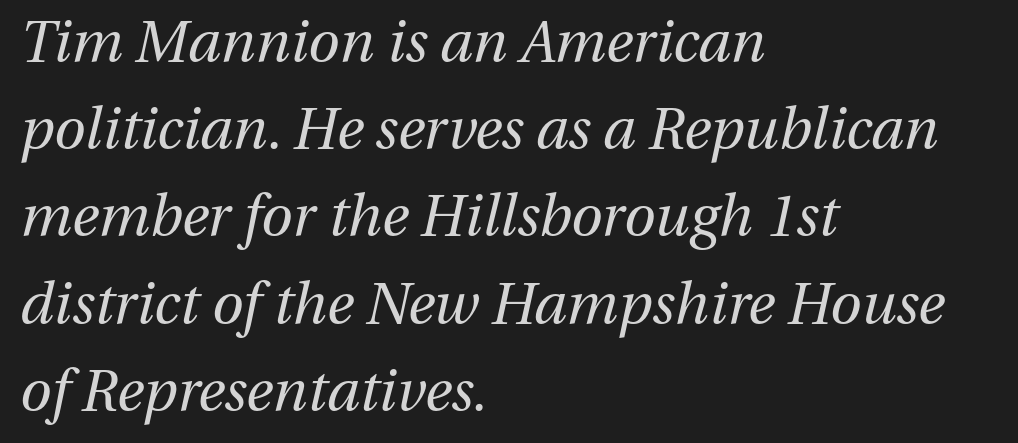
In terms of posture, this sample is oblique. Honestly, there is no underline to notice here at all. Ink coverage per letter is moderate at most. A normal amount of white space separates one row of letters from the next. Visually the block forms a straight wall on the left and a jagged coastline on the right. The tracking reads as untouched default to a designer's eye.
